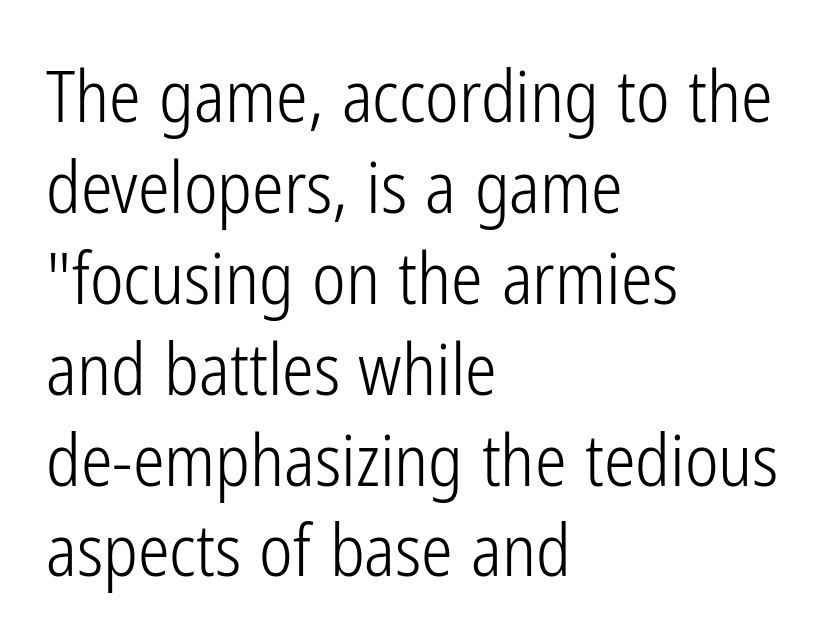
The compositor pushed each line to the left boundary. The glyphs are unaccompanied by any horizontal stroke below them. Stems and bowls with no extra thickness — not bold. Compared with typical body copy, the letter spacing here is the same. Students, observe: this is what conventionally led text looks like.
